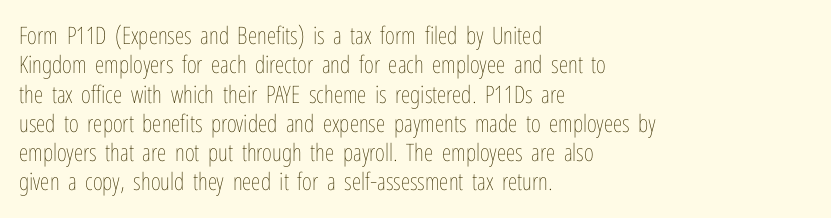
Q: Is the text bold? A: No.
Q: Is the text italic (slanted)? A: No, it is upright.
Q: Is the text underlined? A: No.
Q: How is the paragraph aligned? A: Left-aligned.
Q: Is the spacing between letters normal or unusually wide? A: Normal.
